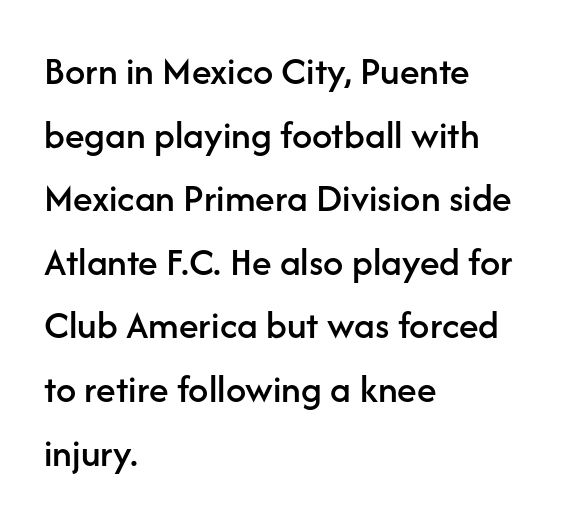
The letters advance in unequal steps, a hallmark of proportional type. There is no visible air inserted between adjacent glyphs. The passage is arranged the way most books set body copy — flush left. Italic? Not at all — the glyphs are vertical. The area under the type is left untouched.
